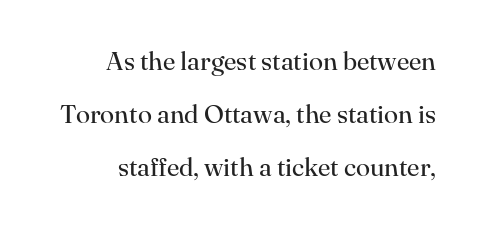
Q: Is the text bold? A: No.
Q: Is the text italic (slanted)? A: No, it is upright.
Q: Is the text underlined? A: No.
Q: How is the paragraph aligned? A: Right-aligned.
Q: Is the spacing between letters normal or unusually wide? A: Normal.
Q: Is the spacing between lines tight, normal or loose? A: Loose.
